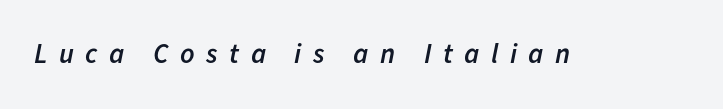
An italicized treatment has been applied to the whole sample. How are the letters spaced? Widely, with obvious added tracking. The rendering uses natural spacing where letterforms have individual widths. This is the in-between weight designers call semibold or demi.
